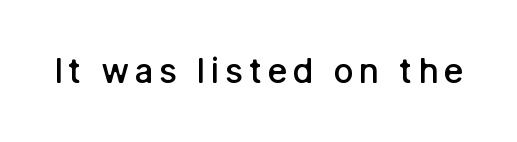
{"serif": "no", "italic": "no", "bold": "semi", "weight": "semibold", "width": "normal", "stroke_contrast": "low", "x_height": "medium", "monospaced": "no", "underline": "no", "glyph_px": 34}
